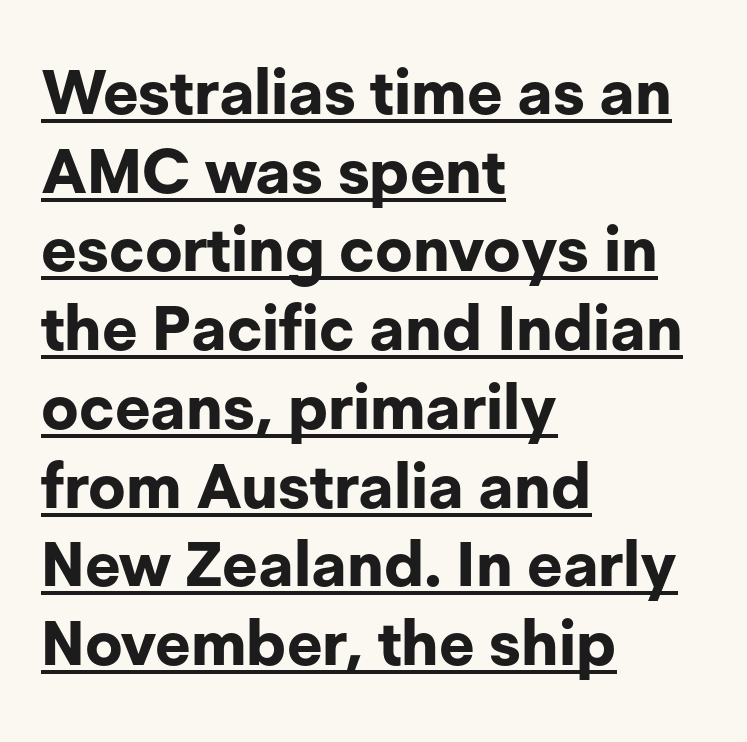
This sample keeps an unexceptional amount of space between lines. A baseline rule has been typeset under these characters. Character widths vary here, with narrow letters taking less room than wide ones. Inter-character spacing is left at the font's built-in metrics. When letters stand straight like this, we call the style roman or upright. The lines in this sample share a left origin and differ only in where they stop.
